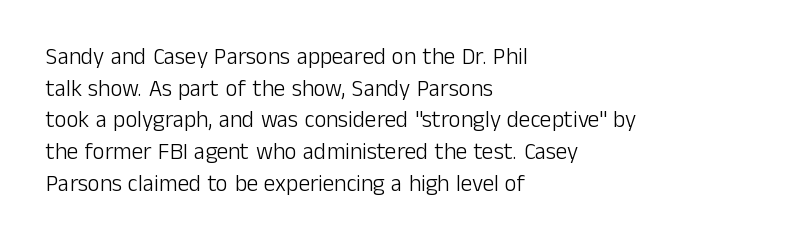
{"italic": "no", "bold": "no", "underline": "no", "align": "left", "line_spacing": "normal", "line_spacing_ratio": 1.38, "letter_spacing": "normal", "letter_spacing_em": 0.0, "glyph_px": 23}
